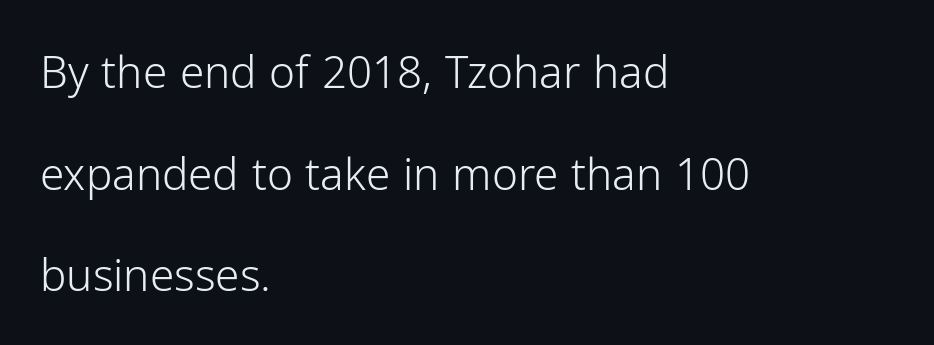
The image shows 44 px light sans-serif type, upright; set left-aligned, loose line spacing (2.31x), normal letter spacing, not underlined; low stroke contrast and a medium x-height.
